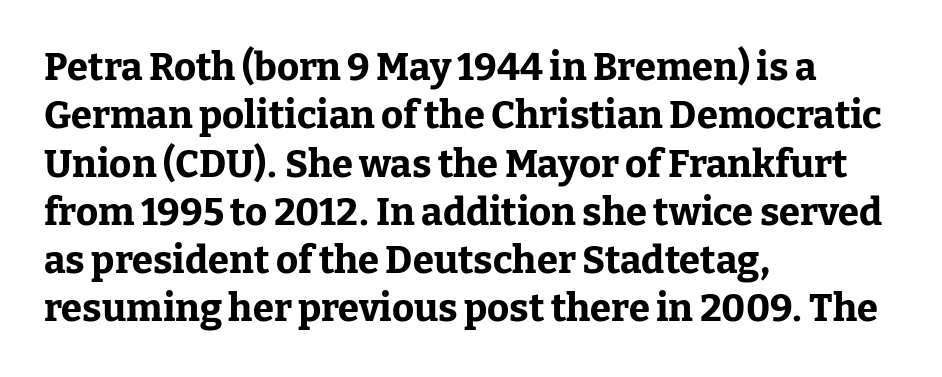
Q: Is the text bold? A: Yes.
Q: Is the text italic (slanted)? A: No, it is upright.
Q: Is the typeface a serif or a sans-serif typeface? A: Serif.
Q: Is the text underlined? A: No.
Q: How is the paragraph aligned? A: Left-aligned.
Q: Is the spacing between letters normal or unusually wide? A: Normal.
Q: Is the spacing between lines tight, normal or loose? A: Normal.
Q: Width (condensed, normal, or wide)? A: Normal.
Q: Stroke contrast? A: Low.
Q: x-height? A: Medium.
Q: Monospaced? A: No.
